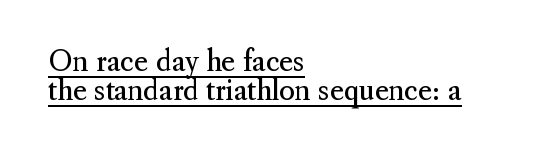
Q: Is the text bold? A: No.
Q: Is the text italic (slanted)? A: No, it is upright.
Q: Is the text underlined? A: Yes.
Q: How is the paragraph aligned? A: Left-aligned.
Q: Is the spacing between letters normal or unusually wide? A: Normal.
Q: Is the spacing between lines tight, normal or loose? A: Tight.
